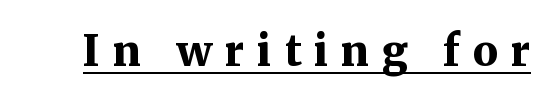
You could not count columns in this text — the font is proportionally spaced. Underlining? Definitely there. Does extra space separate the letters? Yes, quite a lot of it. As a designer I'd log this as weight 700, bold. Serif or sans? Serif — the stroke terminals have little feet.
